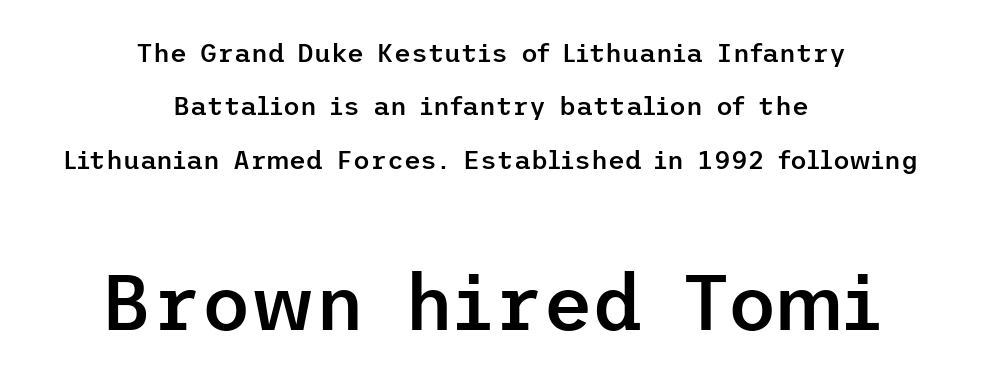
{"serif": "no", "italic": "no", "bold": "semi", "weight": "semibold", "width": "normal", "stroke_contrast": "low", "x_height": "medium", "underline": "no", "align": "center", "line_spacing": "loose", "line_spacing_ratio": 2.05, "letter_spacing": "normal", "letter_spacing_em": 0.0, "larger_block": "second", "size_ratio": 2.96, "glyph_px": 77}
